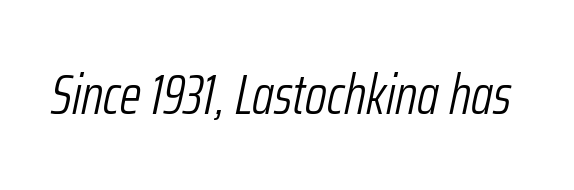
The image shows 55 px light, condensed type, italic (leaning right); set normal letter spacing, not underlined; low stroke contrast and a medium x-height.
